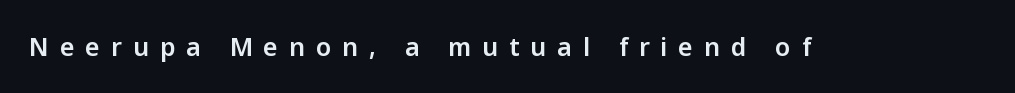
Q: Is the text italic (slanted)? A: No, it is upright.
Q: Is the text underlined? A: No.
Q: Is the spacing between letters normal or unusually wide? A: Unusually wide.
